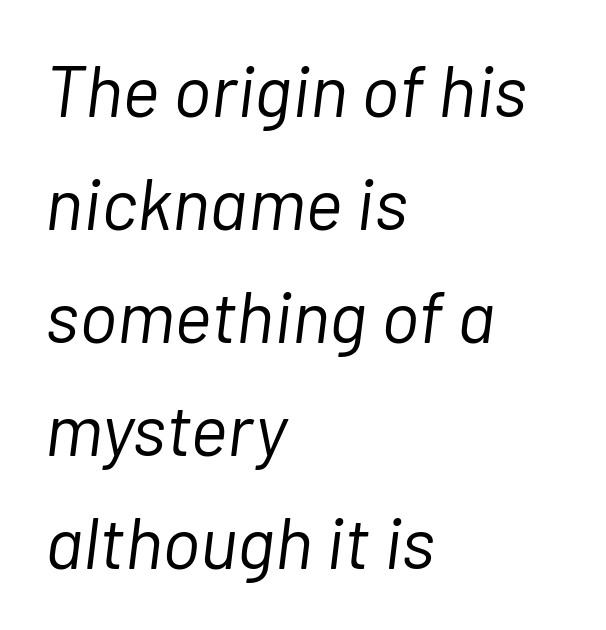
{"italic": "yes", "lean": "right", "slant_degrees": 7, "bold": "no", "weight": "light", "width": "normal", "stroke_contrast": "low", "x_height": "medium", "monospaced": "no", "underline": "no", "align": "left", "line_spacing": "normal", "line_spacing_ratio": 1.57, "letter_spacing": "normal", "letter_spacing_em": 0.0, "glyph_px": 72}
